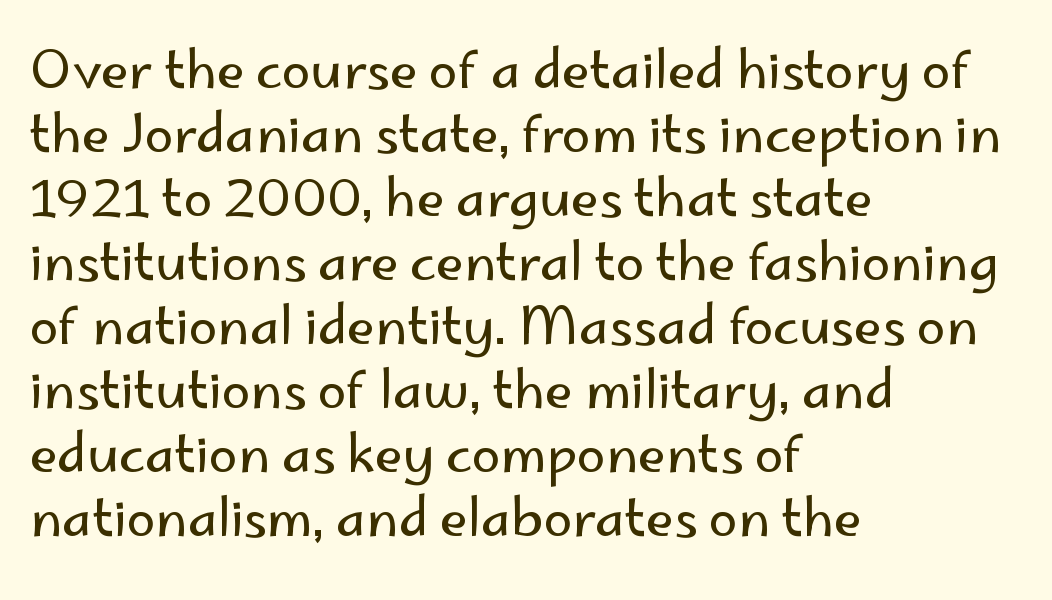
Clear beneath every line of the passage. Serifs: no, the terminals of the letterforms are clean. Standard letterfit; no display-style spreading of the glyphs. Weight class: somewhere from thin through regular. Notice how the passage keeps a crisp vertical edge on the left only. The passage shown is typed in a proportional face where columns would drift.
